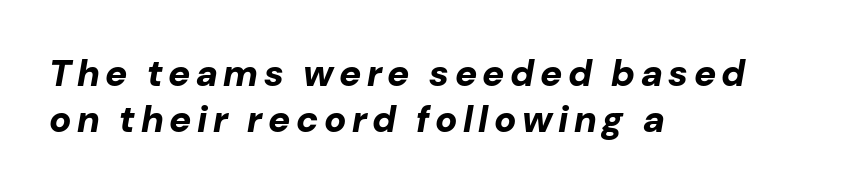
The image shows 37 px bold type, italic (leaning right); set left-aligned, line spacing 1.24x, not underlined; low stroke contrast and a medium x-height.
